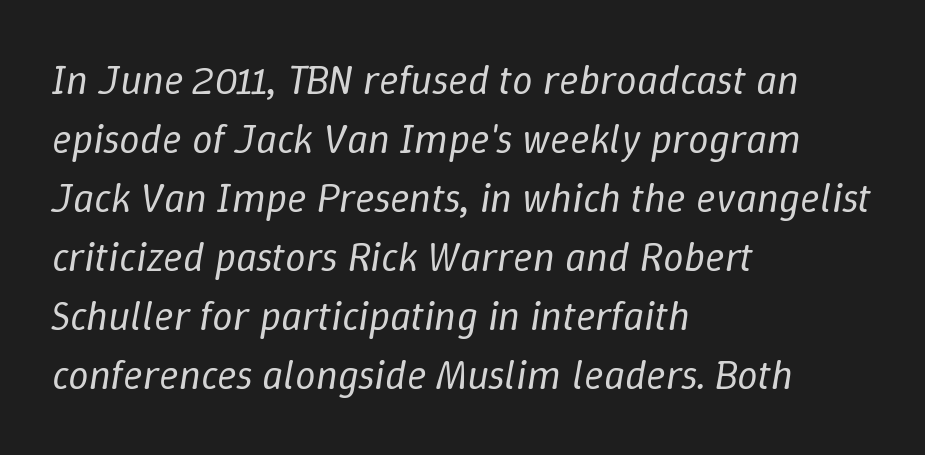
Q: Is the text bold? A: No.
Q: Is the text italic (slanted)? A: Yes, it leans right by about 9 degrees.
Q: Is the text underlined? A: No.
Q: How is the paragraph aligned? A: Left-aligned.
Q: Is the spacing between letters normal or unusually wide? A: Normal.
Q: Is the spacing between lines tight, normal or loose? A: Normal.
Q: Width (condensed, normal, or wide)? A: Normal.
Q: Stroke contrast? A: Low.
Q: x-height? A: Medium.
Q: Monospaced? A: No.
